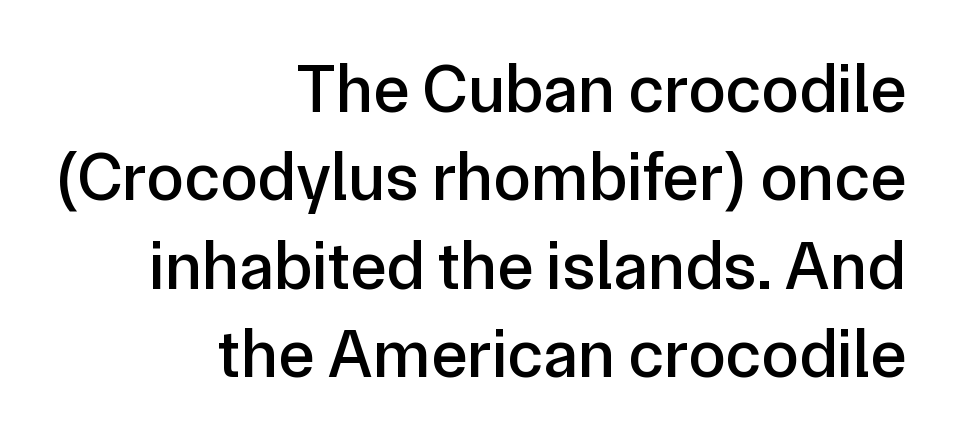
Proportional: the letters do not fall into vertical columns. Notice how descenders clear the ascenders below comfortably — that's standard leading. In terms of letterspacing, this is plain default setting. The axis of the letterforms is exactly vertical.
